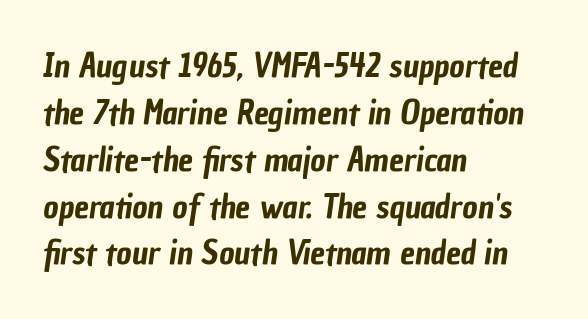
{"serif": "no", "width": "condensed", "stroke_contrast": "low", "x_height": "medium", "monospaced": "no", "underline": "no", "align": "left", "line_spacing": "normal", "line_spacing_ratio": 1.42, "letter_spacing": "normal", "letter_spacing_em": 0.0, "glyph_px": 33}
